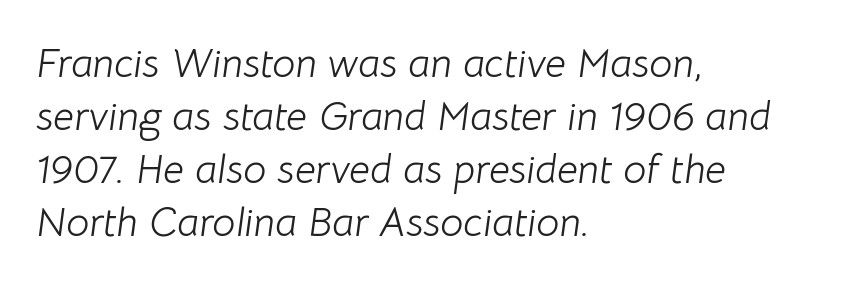
The image shows 41 px light type, italic (leaning right); set left-aligned, normal line spacing (1.29x), normal letter spacing, not underlined; low stroke contrast and a medium x-height.
